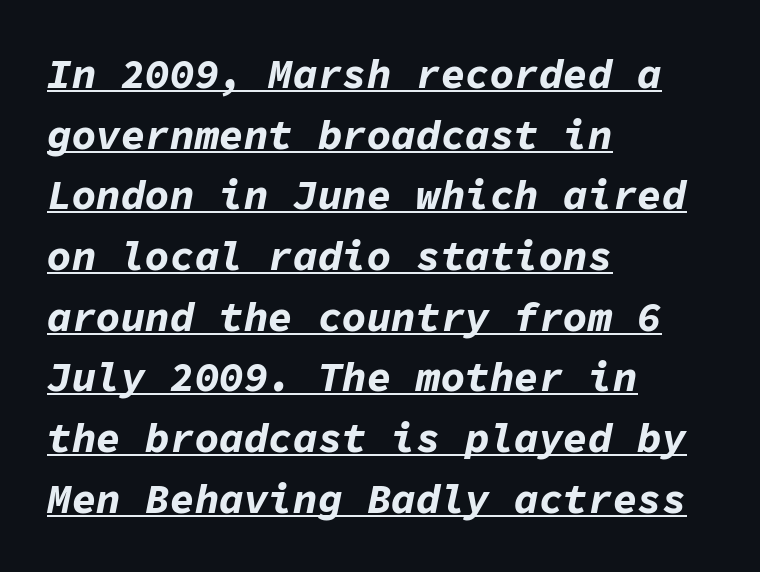
Q: Is the text bold? A: Yes.
Q: Is the text italic (slanted)? A: Yes, it leans right by about 11 degrees.
Q: Is the text underlined? A: Yes.
Q: How is the paragraph aligned? A: Left-aligned.
Q: Is the spacing between letters normal or unusually wide? A: Normal.
Q: Is the spacing between lines tight, normal or loose? A: Normal.
Q: Width (condensed, normal, or wide)? A: Normal.
Q: Stroke contrast? A: Low.
Q: x-height? A: Medium.
Q: Monospaced? A: Yes.
